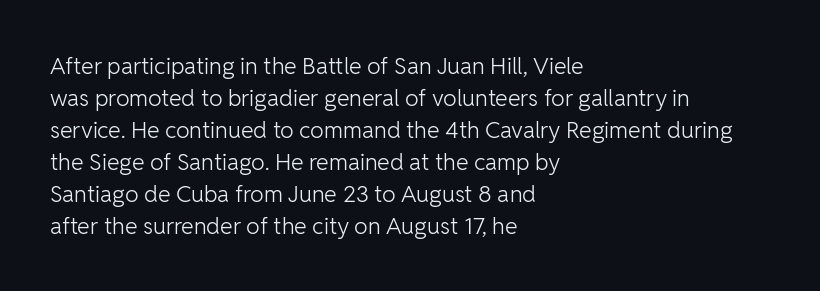
Caption: standard tracking, unaltered. Does the leading feel generous? No, just average. The lines are quadded left. Check the space under the baseline: it is left empty.
